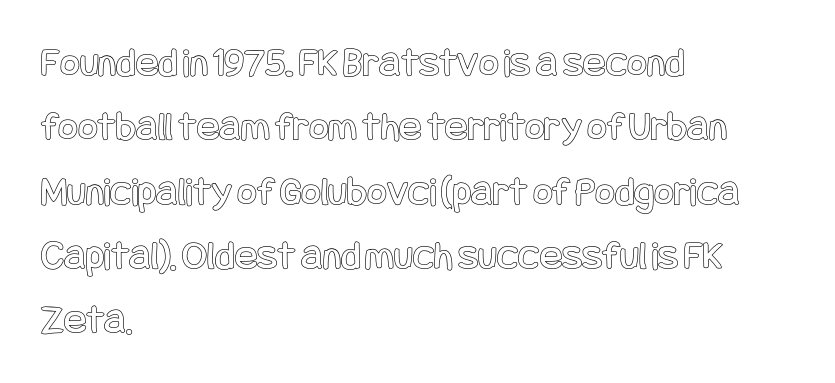
Q: Is the text italic (slanted)? A: No, it is upright.
Q: Is the text underlined? A: No.
Q: How is the paragraph aligned? A: Left-aligned.
Q: Is the spacing between letters normal or unusually wide? A: Normal.
Q: Is the spacing between lines tight, normal or loose? A: Normal.
Q: Width (condensed, normal, or wide)? A: Condensed.
Q: x-height? A: Large.
